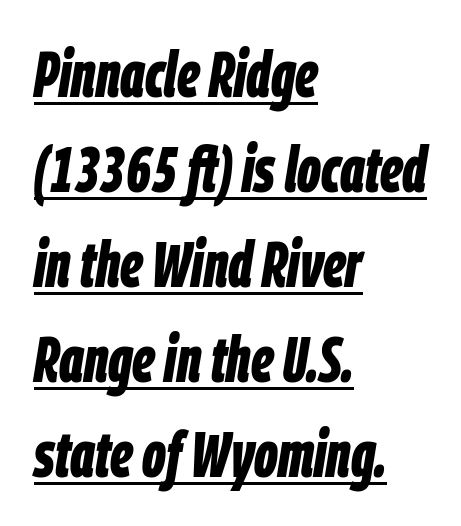
{"italic": "yes", "lean": "right", "slant_degrees": 9, "bold": "yes", "weight": "bold", "width": "condensed", "stroke_contrast": "low", "x_height": "large", "monospaced": "no", "underline": "yes", "align": "left", "line_spacing": "normal", "line_spacing_ratio": 1.46, "letter_spacing": "normal", "letter_spacing_em": 0.0, "glyph_px": 65}
